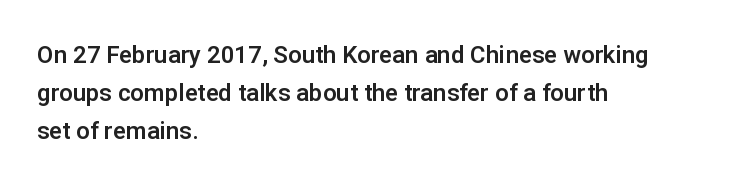
Q: Is the text italic (slanted)? A: No, it is upright.
Q: Is the text underlined? A: No.
Q: How is the paragraph aligned? A: Left-aligned.
Q: Is the spacing between letters normal or unusually wide? A: Normal.
Q: Is the spacing between lines tight, normal or loose? A: Normal.
